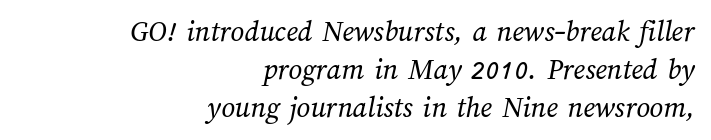
Q: Is the text bold? A: No.
Q: Is the text underlined? A: No.
Q: How is the paragraph aligned? A: Right-aligned.
Q: Is the spacing between letters normal or unusually wide? A: Normal.
Q: Is the spacing between lines tight, normal or loose? A: Normal.
Q: Width (condensed, normal, or wide)? A: Normal.
Q: Stroke contrast? A: Medium.
Q: x-height? A: Medium.
Q: Monospaced? A: No.
